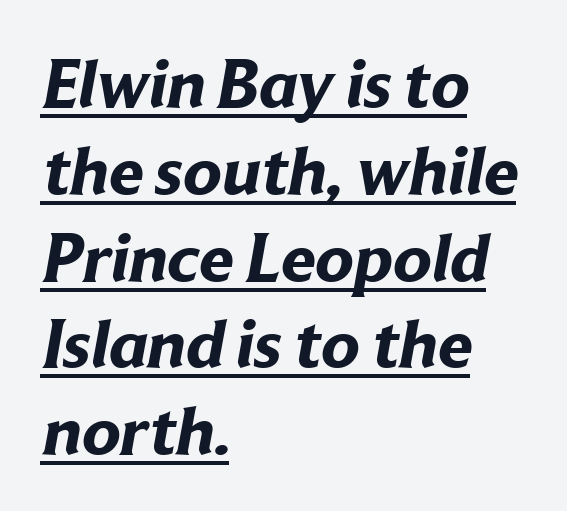
Q: Is the text bold? A: Yes.
Q: Is the typeface a serif or a sans-serif typeface? A: Sans-serif.
Q: Is the text underlined? A: Yes.
Q: How is the paragraph aligned? A: Left-aligned.
Q: Is the spacing between letters normal or unusually wide? A: Normal.
Q: Width (condensed, normal, or wide)? A: Normal.
Q: Stroke contrast? A: Low.
Q: x-height? A: Medium.
Q: Monospaced? A: No.
